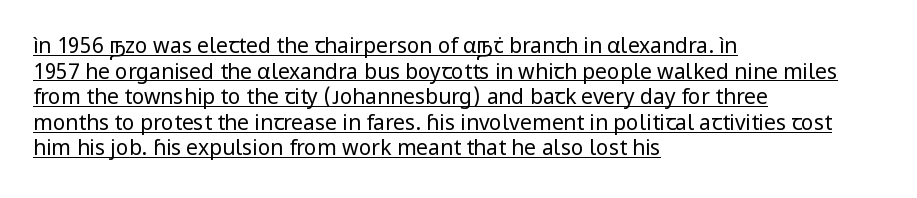
Weight: regular or lighter. The gaps between neighbouring characters are ordinary and unremarkable. Leftover space on each line is placed entirely after the last word. The specimen includes a rule beneath the text block's lines.
